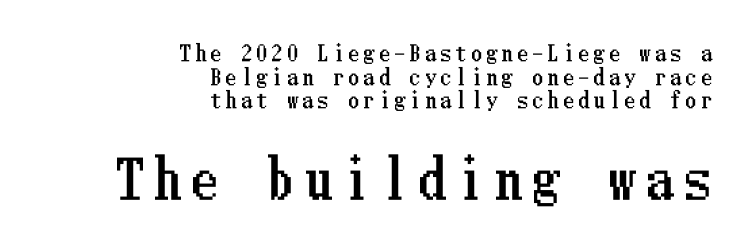
{"italic": "no", "width": "condensed", "stroke_contrast": "low", "x_height": "medium", "underline": "no", "align": "right", "line_spacing": "tight", "line_spacing_ratio": 1.12, "letter_spacing": "wide", "letter_spacing_em": 0.23, "larger_block": "second", "size_ratio": 2.48, "glyph_px": 52}
